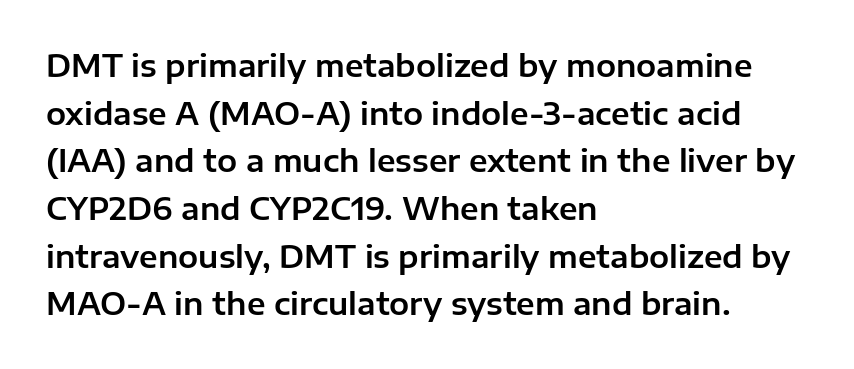
The image shows 30 px sans-serif type, upright; set left-aligned, normal line spacing (1.59x), normal letter spacing, not underlined; low stroke contrast and a medium x-height.
